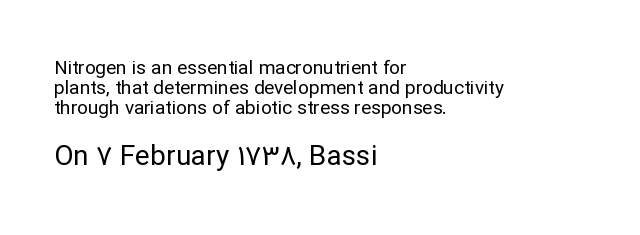
{"serif": "no", "italic": "no", "bold": "no", "weight": "regular", "width": "normal", "stroke_contrast": "low", "x_height": "medium", "monospaced": "no", "underline": "no", "align": "left", "line_spacing": "tight", "line_spacing_ratio": 1.04, "letter_spacing": "normal", "letter_spacing_em": 0.0, "larger_block": "second", "size_ratio": 1.47, "glyph_px": 28}
